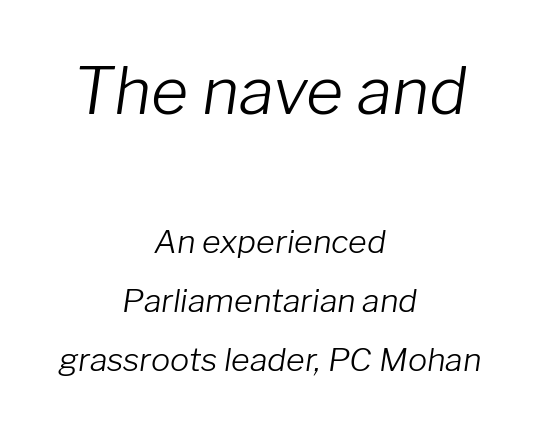
The image shows 64 px light type, italic (leaning right); set centered, line spacing 1.85x, normal letter spacing, not underlined; the first (top) block is 2.0x larger; low stroke contrast and a medium x-height.
